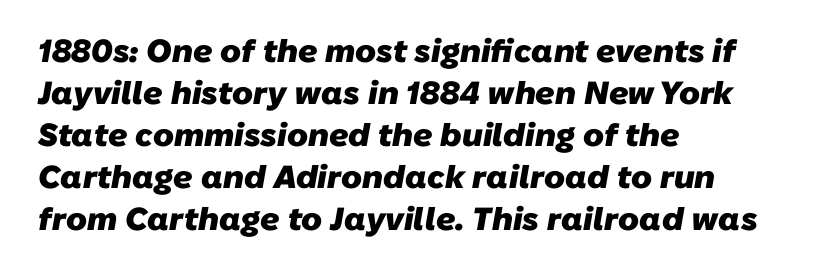
{"serif": "no", "bold": "yes", "weight": "heavy", "width": "normal", "stroke_contrast": "low", "x_height": "medium", "monospaced": "no", "underline": "no", "align": "left", "line_spacing": "normal", "line_spacing_ratio": 1.31, "letter_spacing": "normal", "letter_spacing_em": 0.0, "glyph_px": 32}
